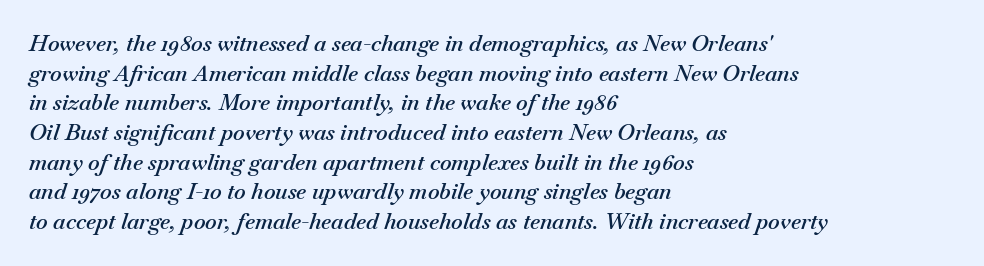
Leftover space on each line is placed entirely after the last word. The string is rendered with underlining switched off. The gaps between neighbouring characters are ordinary and unremarkable. Is there much room between lines? A standard amount, neither cramped nor airy.
